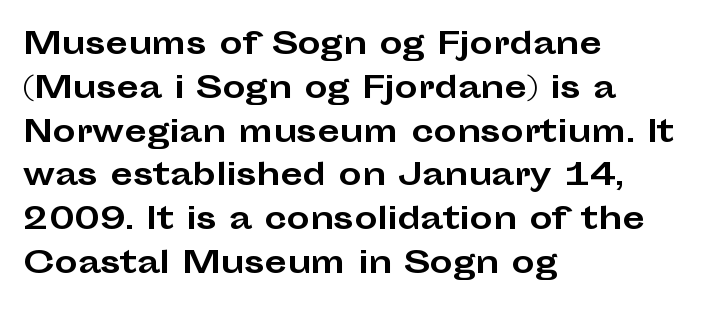
{"serif": "no", "italic": "no", "bold": "yes", "weight": "bold", "width": "wide", "stroke_contrast": "low", "x_height": "medium", "monospaced": "no", "underline": "no", "align": "left", "line_spacing": "normal", "line_spacing_ratio": 1.51, "letter_spacing": "normal", "letter_spacing_em": 0.0, "glyph_px": 29}
